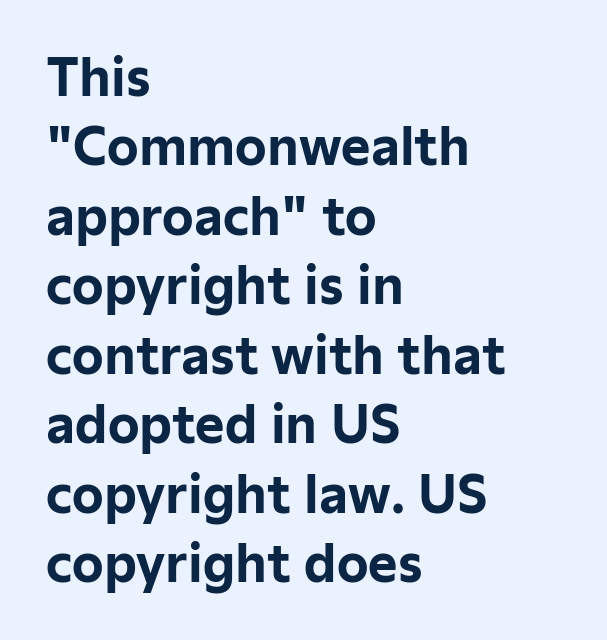
Designer's note — italics off, roman on. This sample uses plain, unmodified letter spacing. This sample uses a sans-serif face. The setting favours the left margin, as ordinary paragraphs usually do.
